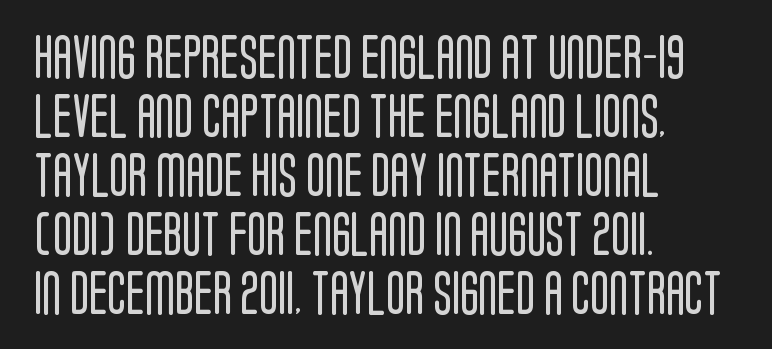
{"serif": "no", "italic": "no", "bold": "no", "weight": "regular", "width": "condensed", "stroke_contrast": "low", "x_height": "large", "monospaced": "no", "underline": "no", "align": "left", "line_spacing": "normal", "line_spacing_ratio": 1.34, "letter_spacing": "normal", "letter_spacing_em": 0.0, "glyph_px": 44}
